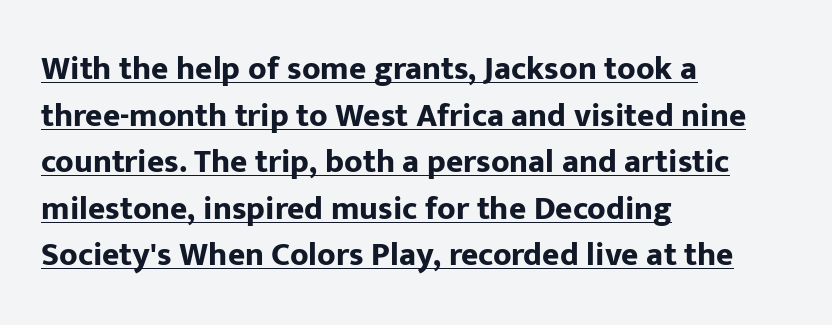
The line-height multiplier appears to be the usual default. The letters are bold, with thick, heavy strokes. Each word holds together tightly as a unit, with standard inter-letter gaps. One-word summary of the alignment: left. Is there any slant? The stems are plumb.
